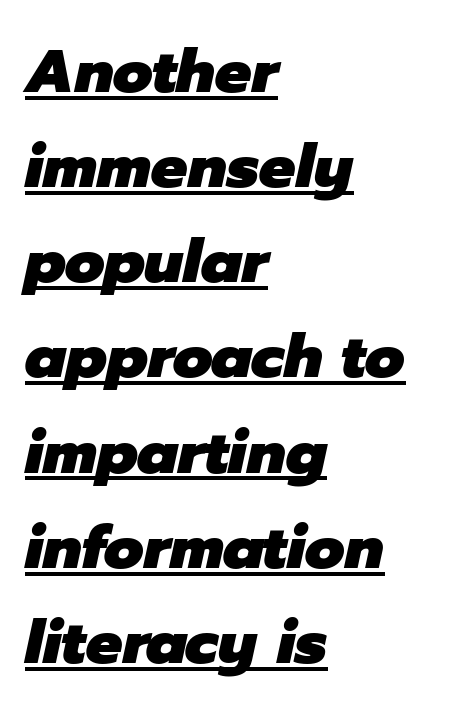
The image shows 61 px heavy type, italic (leaning right); set left-aligned, normal line spacing (1.56x), normal letter spacing, underlined; low stroke contrast and a medium x-height.
